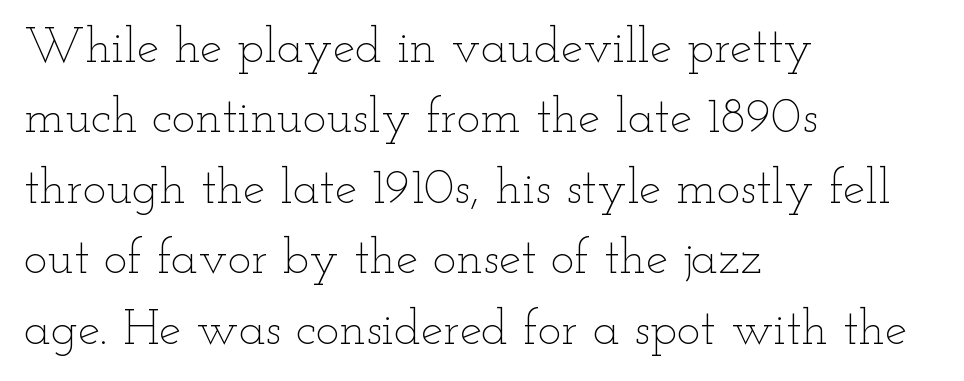
Nothing unusual about the tracking: characters are spaced as the font intends. These lines are rendered in a variable-pitch font. One glance says typical: line gaps are just what's usual. The typesetting does not lean heavy: it is not bold. Type without underlining.
